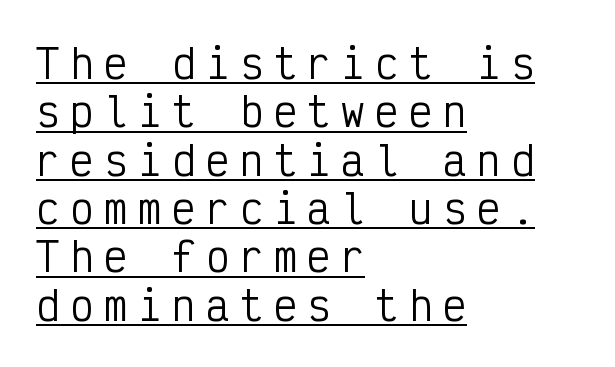
Q: Is the text bold? A: No.
Q: Is the text italic (slanted)? A: No, it is upright.
Q: Is the typeface a serif or a sans-serif typeface? A: Sans-serif.
Q: Is the text underlined? A: Yes.
Q: How is the paragraph aligned? A: Left-aligned.
Q: Is the spacing between letters normal or unusually wide? A: Unusually wide.
Q: Width (condensed, normal, or wide)? A: Condensed.
Q: Stroke contrast? A: Low.
Q: x-height? A: Medium.
Q: Monospaced? A: Yes.
